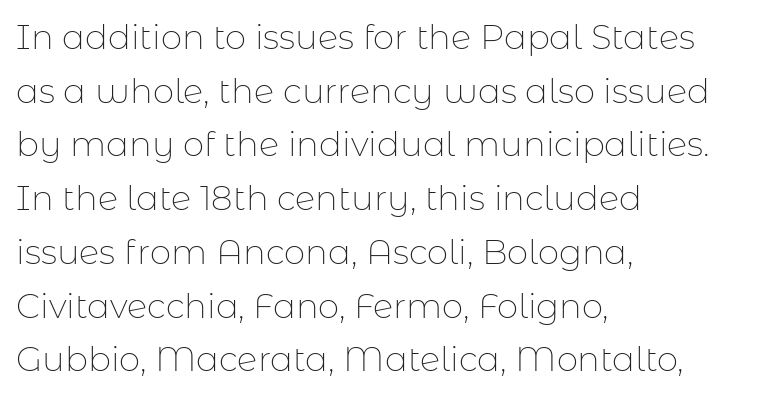
The image shows 34 px thin sans-serif type, upright; set left-aligned, normal line spacing (1.58x), normal letter spacing, not underlined; low stroke contrast and a medium x-height.
